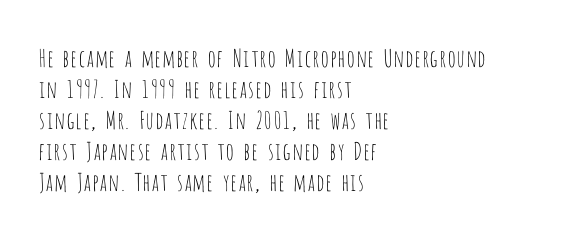
The image shows 24 px text type, upright; set left-aligned, normal line spacing (1.29x), normal letter spacing, not underlined.
